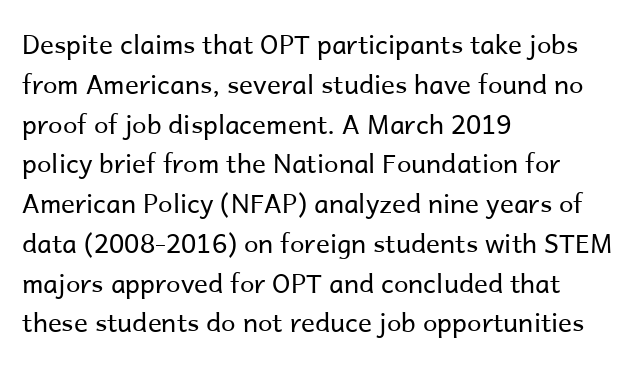
Nobody touched the tracking dial on this one. Line starts are locked; line ends wander. The block of text has a typical density, with ordinary space between rows. The glyphs are unaccompanied by any horizontal stroke below them. Notice how the stems are strictly vertical — no italics here. These glyphs show unthickened strokes, regular width or finer.
